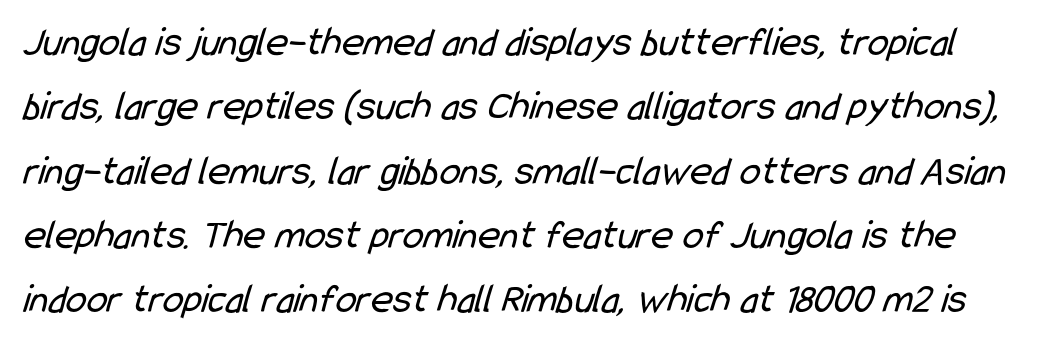
Q: Is the text bold? A: No.
Q: Is the typeface a serif or a sans-serif typeface? A: Sans-serif.
Q: Is the text underlined? A: No.
Q: Is the spacing between letters normal or unusually wide? A: Normal.
Q: Is the spacing between lines tight, normal or loose? A: Normal.
Q: Width (condensed, normal, or wide)? A: Condensed.
Q: Stroke contrast? A: Low.
Q: x-height? A: Medium.
Q: Monospaced? A: No.
